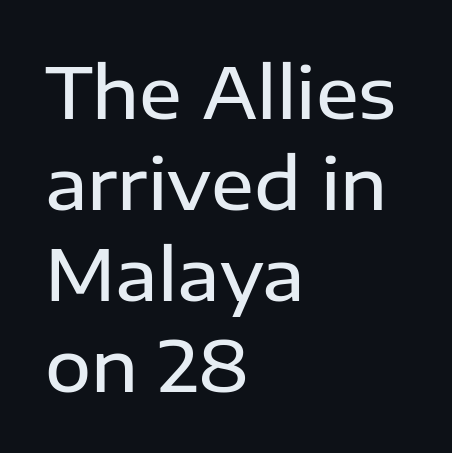
Q: Is the text bold? A: Semi-bold.
Q: Is the text italic (slanted)? A: No, it is upright.
Q: Is the typeface a serif or a sans-serif typeface? A: Sans-serif.
Q: Is the text underlined? A: No.
Q: How is the paragraph aligned? A: Left-aligned.
Q: Is the spacing between letters normal or unusually wide? A: Normal.
Q: Is the spacing between lines tight, normal or loose? A: Normal.
Q: Width (condensed, normal, or wide)? A: Normal.
Q: Stroke contrast? A: Low.
Q: x-height? A: Medium.
Q: Monospaced? A: No.
